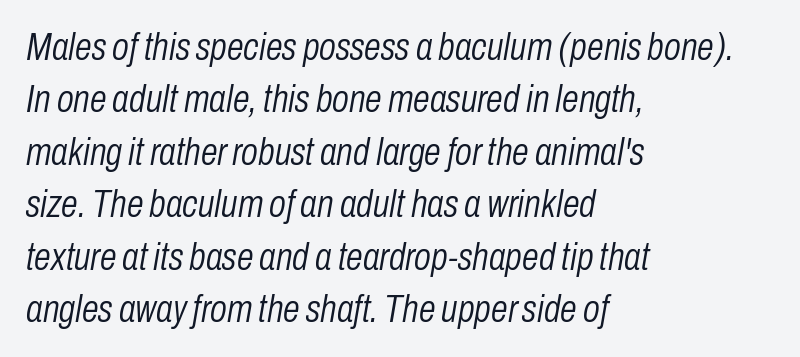
Q: Is the text bold? A: No.
Q: Is the text italic (slanted)? A: Yes, it leans right by about 10 degrees.
Q: Is the text underlined? A: No.
Q: How is the paragraph aligned? A: Left-aligned.
Q: Is the spacing between letters normal or unusually wide? A: Normal.
Q: Is the spacing between lines tight, normal or loose? A: Normal.
Q: Width (condensed, normal, or wide)? A: Condensed.
Q: Stroke contrast? A: Low.
Q: x-height? A: Medium.
Q: Monospaced? A: No.
